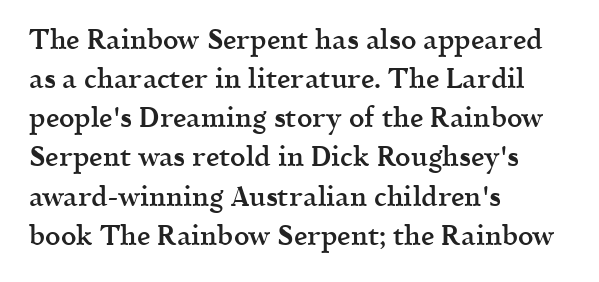
The image shows 27 px text type, upright; set left-aligned, normal line spacing (1.45x), normal letter spacing, not underlined.
